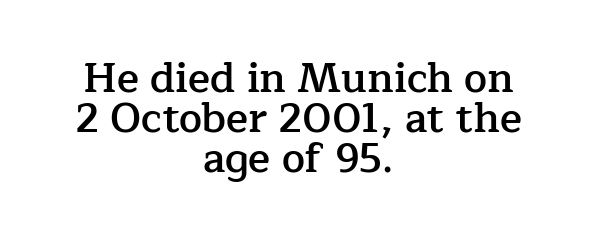
{"serif": "yes", "italic": "no", "bold": "semi", "weight": "semibold", "width": "normal", "stroke_contrast": "low", "x_height": "medium", "monospaced": "no", "underline": "no", "align": "center", "line_spacing": "tight", "line_spacing_ratio": 0.97, "letter_spacing": "normal", "letter_spacing_em": 0.0, "glyph_px": 41}
